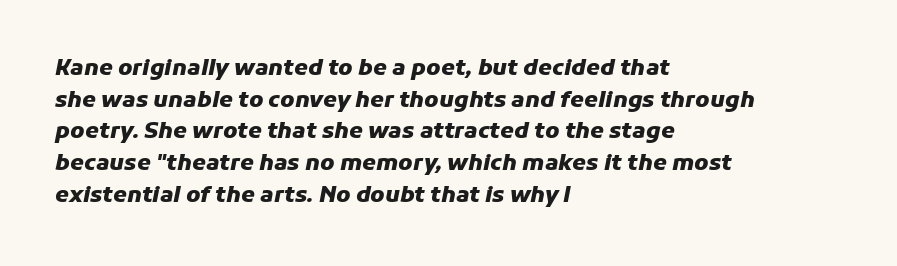
Q: Is the text bold? A: Yes.
Q: Is the text italic (slanted)? A: Yes, it leans right by about 11 degrees.
Q: Is the text underlined? A: No.
Q: How is the paragraph aligned? A: Left-aligned.
Q: Is the spacing between letters normal or unusually wide? A: Normal.
Q: Is the spacing between lines tight, normal or loose? A: Normal.
